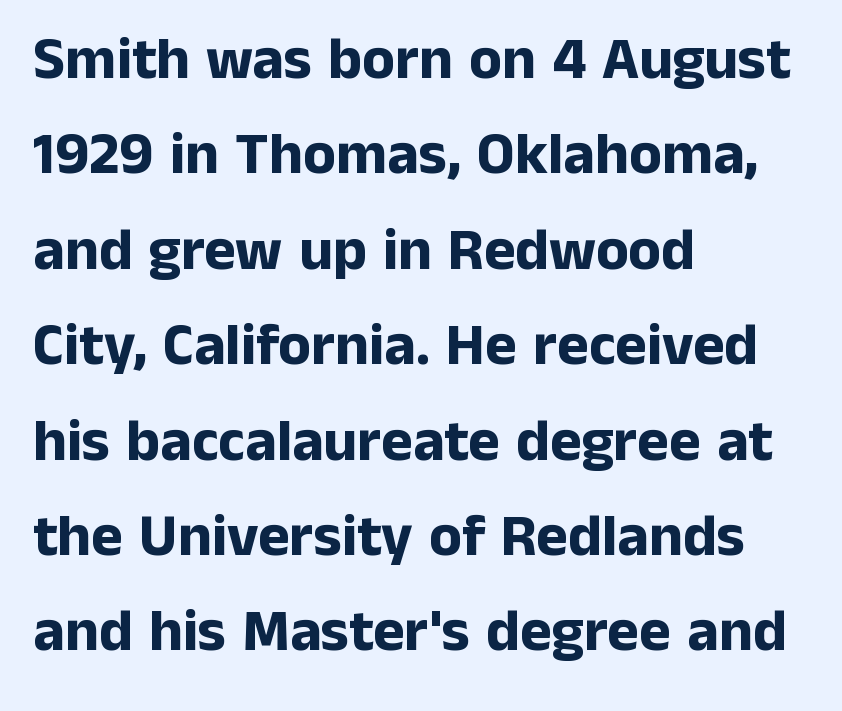
Q: Is the text bold? A: Yes.
Q: Is the text italic (slanted)? A: No, it is upright.
Q: Is the typeface a serif or a sans-serif typeface? A: Sans-serif.
Q: Is the text underlined? A: No.
Q: How is the paragraph aligned? A: Left-aligned.
Q: Is the spacing between letters normal or unusually wide? A: Normal.
Q: Is the spacing between lines tight, normal or loose? A: Normal.
Q: Width (condensed, normal, or wide)? A: Normal.
Q: Stroke contrast? A: Low.
Q: x-height? A: Medium.
Q: Monospaced? A: No.
